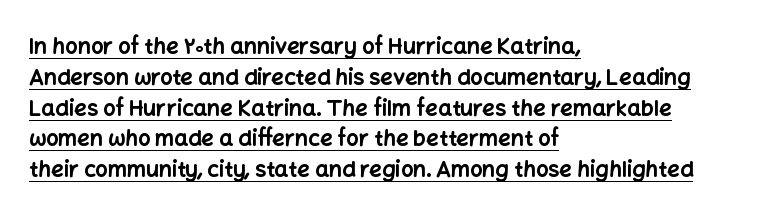
The image shows 22 px bold type, upright; set left-aligned, normal line spacing (1.4x), normal letter spacing, underlined.
